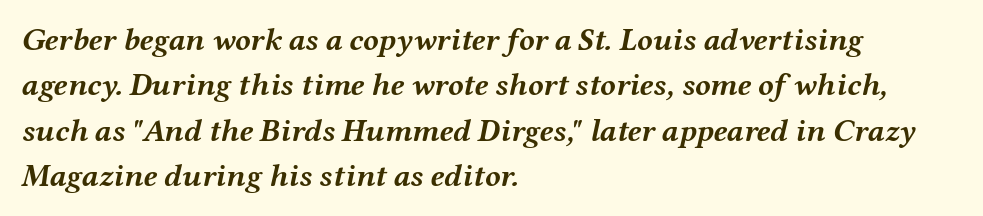
The image shows 32 px semibold, wide type, italic (leaning right); set left-aligned, normal line spacing (1.42x), normal letter spacing, not underlined; medium stroke contrast and a medium x-height.
